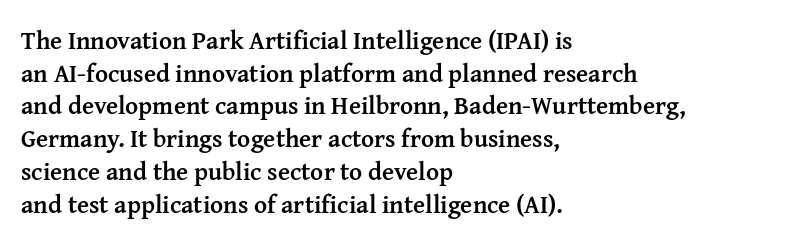
You could call the tracking neutral — neither tight nor loose. Ordinary non-slanted type is in use. Heavy, bold letterforms. Does the copy run flush right? No — it runs flush left. Regular leading.
